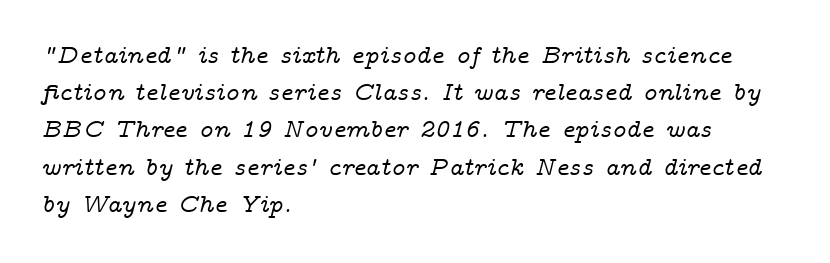
The image shows 25 px text type, italic (leaning right); set left-aligned, normal line spacing (1.49x), normal letter spacing, not underlined.
